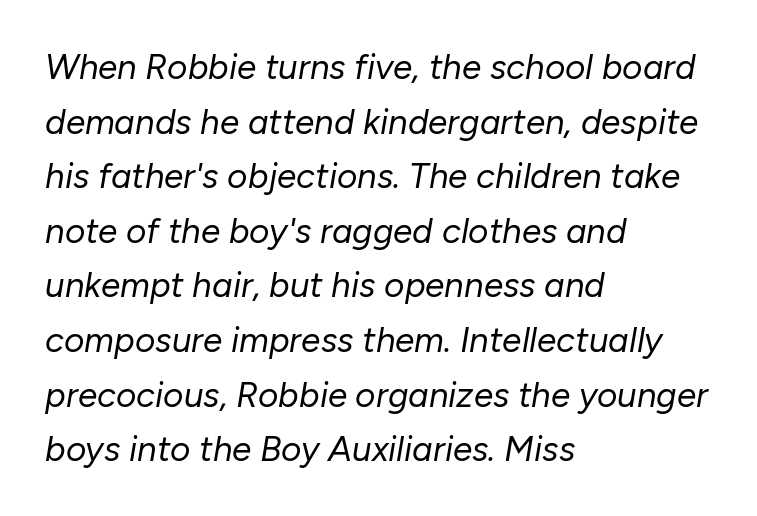
The image shows 35 px regular-weight type, italic (leaning right); set left-aligned, normal line spacing (1.56x), normal letter spacing, not underlined; low stroke contrast and a medium x-height.
